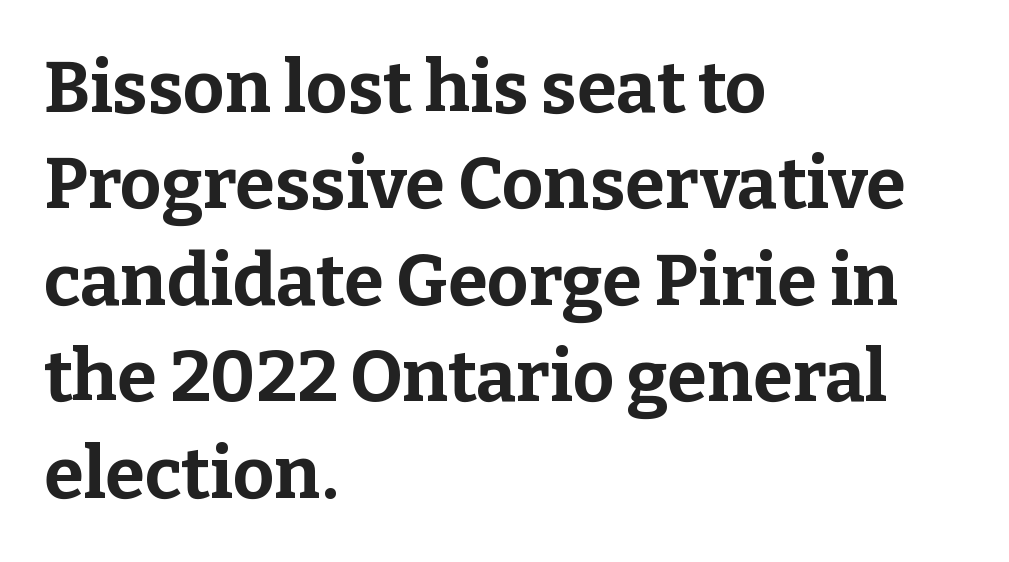
The typesetting leans heavy: a genuine bold. Any mark beneath the type? The region is blank. The letters stand straight up with perfectly vertical stems. Here the designer chose a conventional face with non-uniform glyph widths. This sample is left-justified, so line endings fall wherever the words run out.
